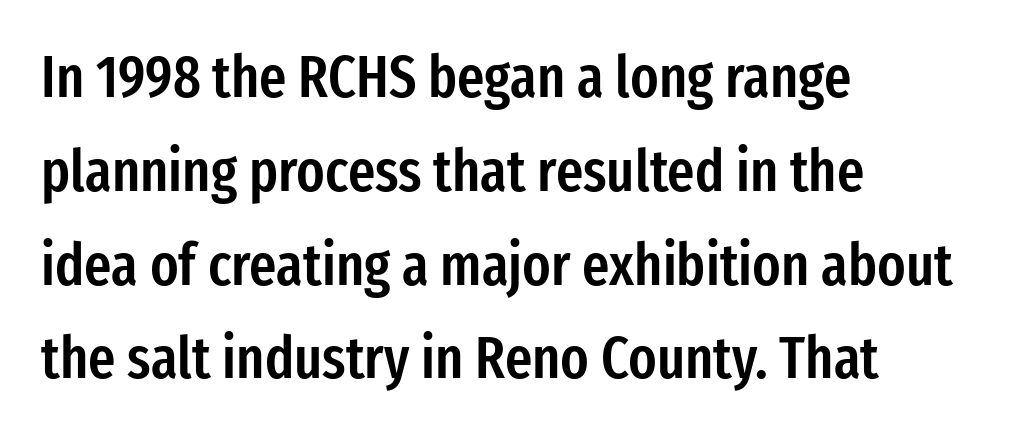
Line spacing here is normal. Are there feet on the stems? There aren't — it's a sans. These lines carry some extra weight — a demibold, not a full bold. Honestly, the letter spacing is just normal — you wouldn't notice it. Nope, not italic — everything's standing straight.
